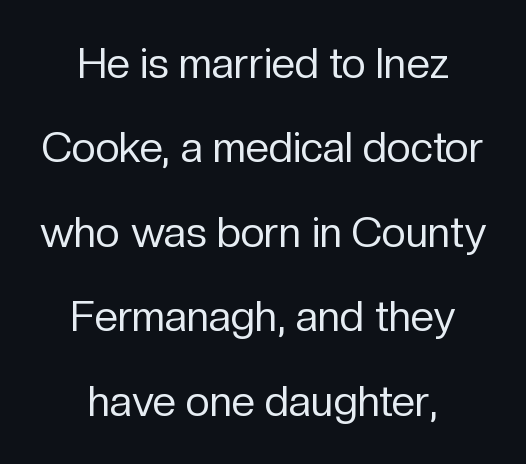
No extra ink here — the face is not bold. Alignment: centered. Rule under the text: the space is simply empty. Do the characters align in a grid? No, the font is proportional. This sample uses plain, unmodified letter spacing. The typeface chosen for these lines omits serifs.
